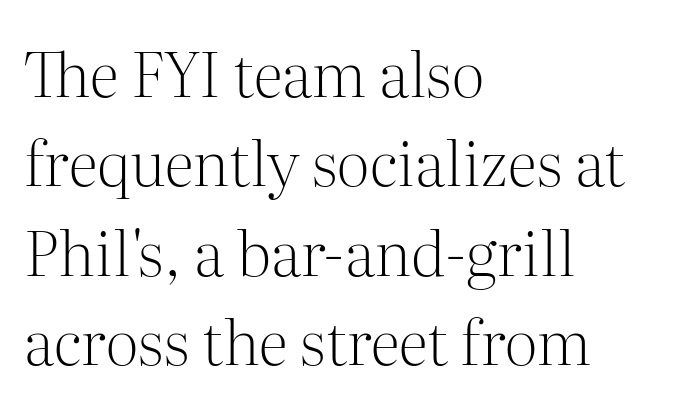
{"serif": "yes", "italic": "no", "bold": "no", "weight": "light", "width": "normal", "stroke_contrast": "medium", "x_height": "medium", "monospaced": "no", "underline": "no", "align": "left", "line_spacing": "normal", "line_spacing_ratio": 1.44, "letter_spacing": "normal", "letter_spacing_em": 0.0, "glyph_px": 62}
